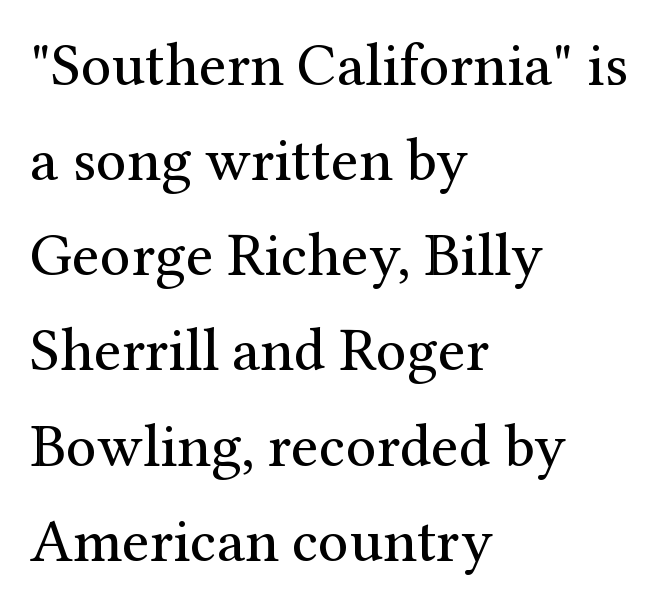
{"serif": "yes", "italic": "no", "bold": "no", "weight": "regular", "width": "normal", "stroke_contrast": "medium", "x_height": "medium", "monospaced": "no", "underline": "no", "align": "left", "line_spacing": "normal", "line_spacing_ratio": 1.56, "letter_spacing": "normal", "letter_spacing_em": 0.0, "glyph_px": 61}
